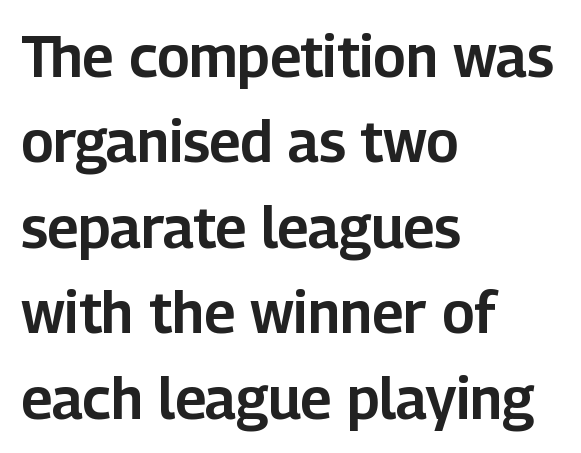
Q: Is the text italic (slanted)? A: No, it is upright.
Q: Is the typeface a serif or a sans-serif typeface? A: Sans-serif.
Q: Is the text underlined? A: No.
Q: How is the paragraph aligned? A: Left-aligned.
Q: Is the spacing between letters normal or unusually wide? A: Normal.
Q: Is the spacing between lines tight, normal or loose? A: Normal.
Q: Width (condensed, normal, or wide)? A: Normal.
Q: Stroke contrast? A: Low.
Q: x-height? A: Medium.
Q: Monospaced? A: No.
